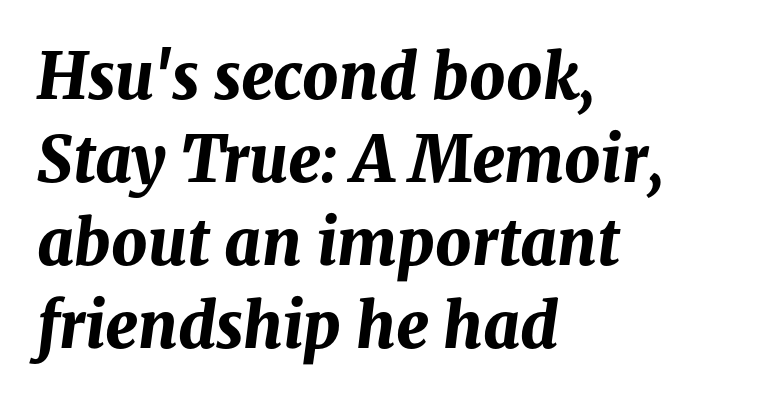
The gap between lines stays unmarked. Each letter keeps its own natural width here, so spacing adapts to shape. Rendered with sloped, italic letterforms. Interline gaps are of average width in this sample. Notice how thick the strokes are: this is what a full bold looks like.
